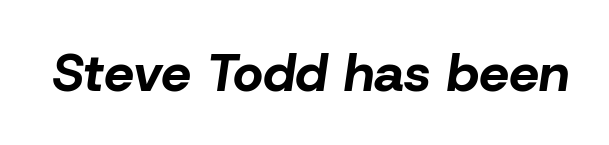
In terms of letterspacing, this is plain default setting. Typesetter's note: full bold, strokes at maximum text heaviness. Looks like regular typesetting: each glyph gets only the width it needs. Only glyphs here, with clear space below each row. The whole block is typeset with a tilt.
